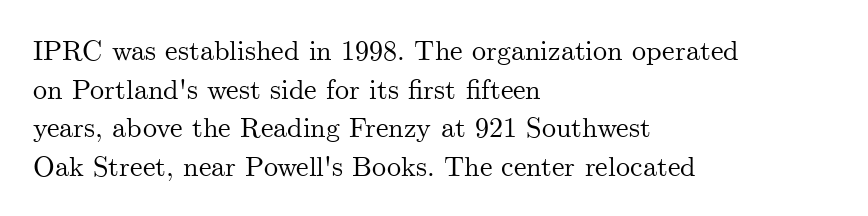
The image shows 28 px serif type, upright; set left-aligned, normal line spacing (1.38x), normal letter spacing, not underlined; medium stroke contrast and a small x-height.
